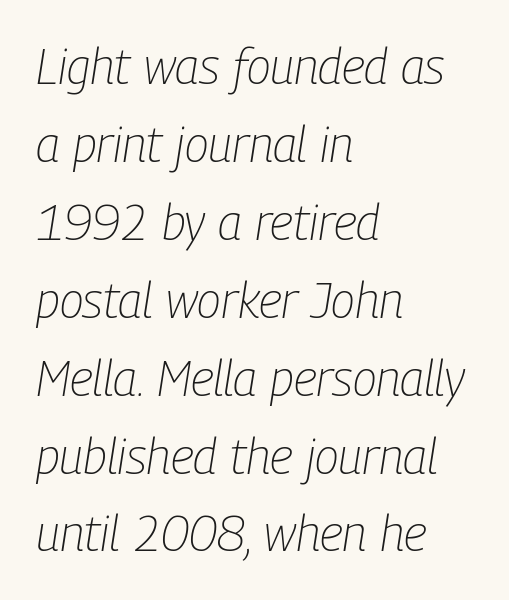
The image shows 49 px light, condensed type, italic (leaning right); set left-aligned, normal line spacing (1.59x), normal letter spacing, not underlined; low stroke contrast and a medium x-height.
